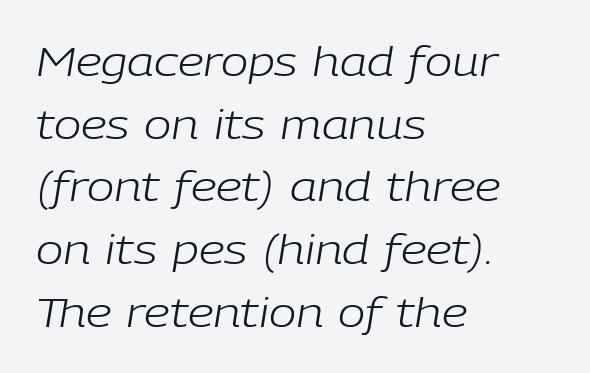
{"italic": "yes", "lean": "right", "slant_degrees": 9, "bold": "no", "weight": "light", "width": "normal", "stroke_contrast": "low", "x_height": "medium", "monospaced": "no", "underline": "no", "align": "left", "line_spacing": "normal", "line_spacing_ratio": 1.53, "letter_spacing": "normal", "letter_spacing_em": 0.0, "glyph_px": 41}
